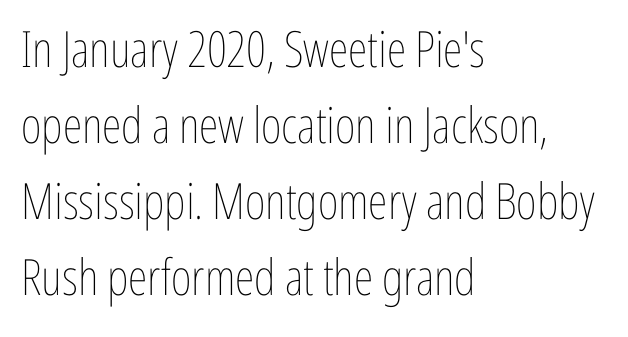
The image shows 50 px thin, condensed type, upright; set left-aligned, normal line spacing (1.52x), normal letter spacing, not underlined; low stroke contrast and a medium x-height.
